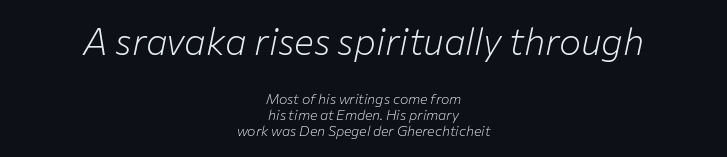
Typesetter's note — upper block bumped up in size, lower block left smaller. Vertical spacing — tight. In CSS terms this would be text-align: center. Weight class: somewhere from thin through regular.
